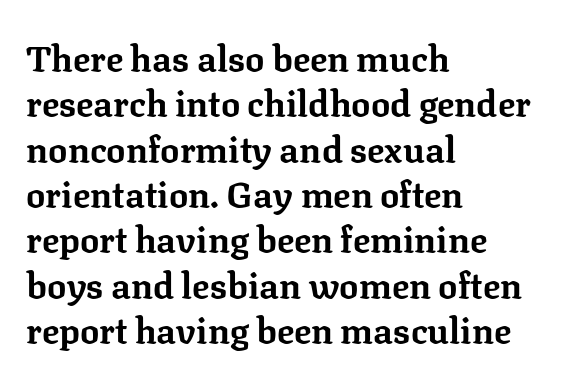
The image shows 36 px bold serif type, upright; set left-aligned, normal line spacing (1.26x), normal letter spacing, not underlined; low stroke contrast and a medium x-height.
